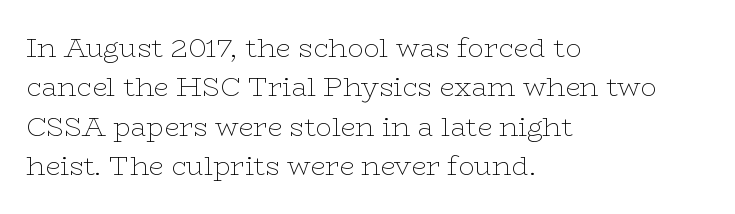
Q: Is the text bold? A: No.
Q: Is the text italic (slanted)? A: No, it is upright.
Q: Is the text underlined? A: No.
Q: How is the paragraph aligned? A: Left-aligned.
Q: Is the spacing between letters normal or unusually wide? A: Normal.
Q: Is the spacing between lines tight, normal or loose? A: Normal.
